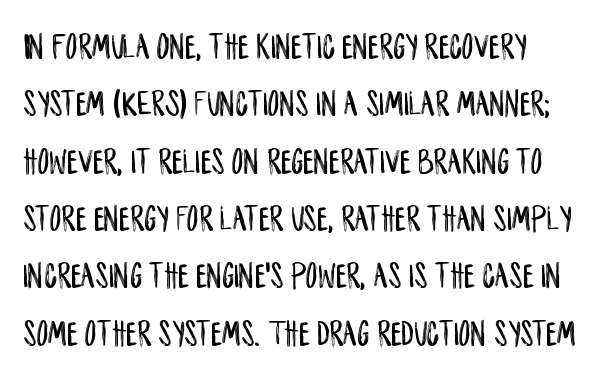
Q: Is the text italic (slanted)? A: No, it is upright.
Q: Is the typeface a serif or a sans-serif typeface? A: Sans-serif.
Q: Is the text underlined? A: No.
Q: How is the paragraph aligned? A: Left-aligned.
Q: Is the spacing between letters normal or unusually wide? A: Normal.
Q: Is the spacing between lines tight, normal or loose? A: Normal.
Q: Width (condensed, normal, or wide)? A: Condensed.
Q: Stroke contrast? A: Low.
Q: x-height? A: Large.
Q: Monospaced? A: No.
